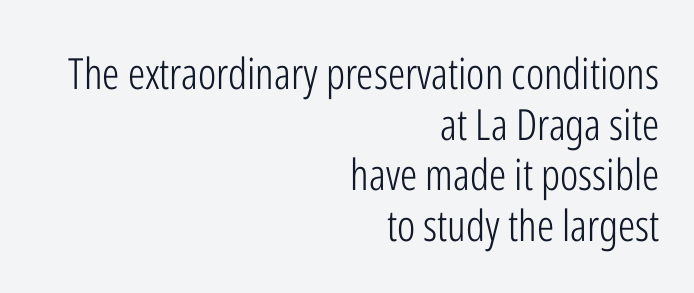
Q: Is the text bold? A: No.
Q: Is the text italic (slanted)? A: No, it is upright.
Q: Is the typeface a serif or a sans-serif typeface? A: Sans-serif.
Q: Is the text underlined? A: No.
Q: How is the paragraph aligned? A: Right-aligned.
Q: Is the spacing between letters normal or unusually wide? A: Normal.
Q: Width (condensed, normal, or wide)? A: Condensed.
Q: Stroke contrast? A: Low.
Q: x-height? A: Medium.
Q: Monospaced? A: No.
